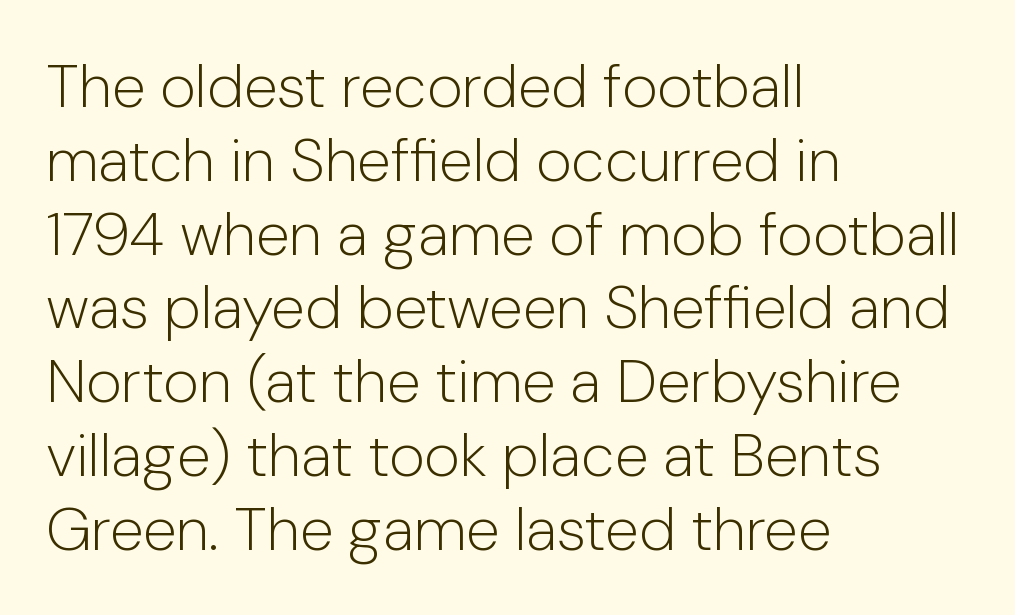
Q: Is the text bold? A: No.
Q: Is the text italic (slanted)? A: No, it is upright.
Q: Is the typeface a serif or a sans-serif typeface? A: Sans-serif.
Q: Is the text underlined? A: No.
Q: How is the paragraph aligned? A: Left-aligned.
Q: Is the spacing between letters normal or unusually wide? A: Normal.
Q: Width (condensed, normal, or wide)? A: Normal.
Q: Stroke contrast? A: Low.
Q: x-height? A: Medium.
Q: Monospaced? A: No.
